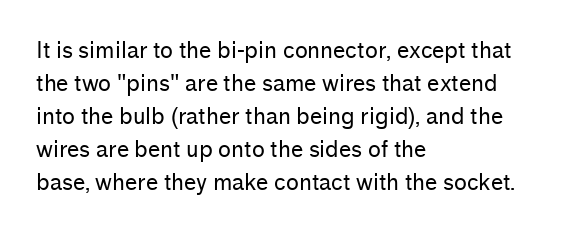
In terms of leading, this rendering sits right in the middle. Quick note: not italic, upright. Stems here are at most as thick as an everyday book face. Letter spacing: default.
